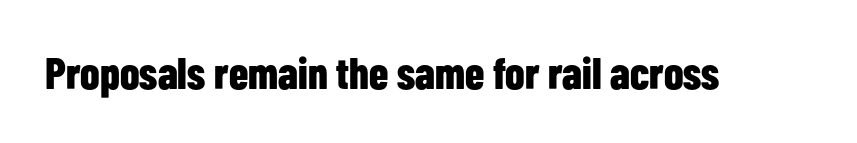
The image shows 44 px bold, condensed sans-serif type, upright; set normal letter spacing, not underlined; low stroke contrast and a medium x-height.
